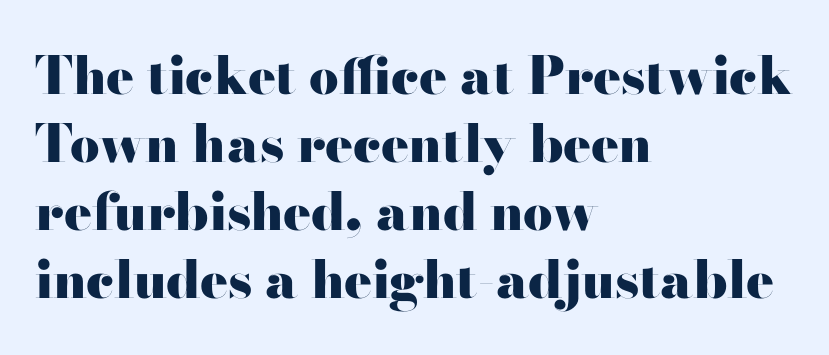
Q: Is the text bold? A: Yes.
Q: Is the text italic (slanted)? A: No, it is upright.
Q: Is the typeface a serif or a sans-serif typeface? A: Serif.
Q: Is the text underlined? A: No.
Q: How is the paragraph aligned? A: Left-aligned.
Q: Is the spacing between letters normal or unusually wide? A: Normal.
Q: Is the spacing between lines tight, normal or loose? A: Normal.
Q: Width (condensed, normal, or wide)? A: Wide.
Q: Stroke contrast? A: High.
Q: x-height? A: Small.
Q: Monospaced? A: No.
